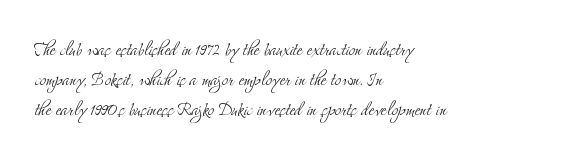
Q: Is the text bold? A: No.
Q: Is the text italic (slanted)? A: Yes.
Q: Is the text underlined? A: No.
Q: How is the paragraph aligned? A: Left-aligned.
Q: Is the spacing between letters normal or unusually wide? A: Normal.
Q: Is the spacing between lines tight, normal or loose? A: Normal.
